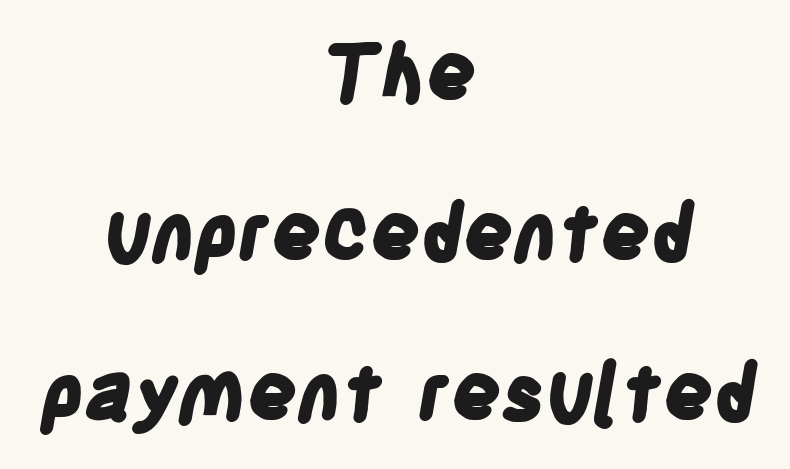
Q: Is the text bold? A: Yes.
Q: Is the typeface a serif or a sans-serif typeface? A: Sans-serif.
Q: Is the text underlined? A: No.
Q: How is the paragraph aligned? A: Centered.
Q: Is the spacing between letters normal or unusually wide? A: Normal.
Q: Is the spacing between lines tight, normal or loose? A: Loose.
Q: Width (condensed, normal, or wide)? A: Condensed.
Q: Stroke contrast? A: Low.
Q: x-height? A: Large.
Q: Monospaced? A: No.
